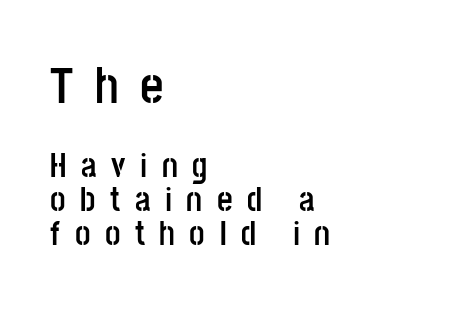
Plain, unruled lines of type. The passage shown is emphatically bold. The compositor pushed each line to the left boundary. Each letter's strokes conclude bluntly, with no projecting serifs. How are the letters spaced? Widely, with obvious added tracking.
